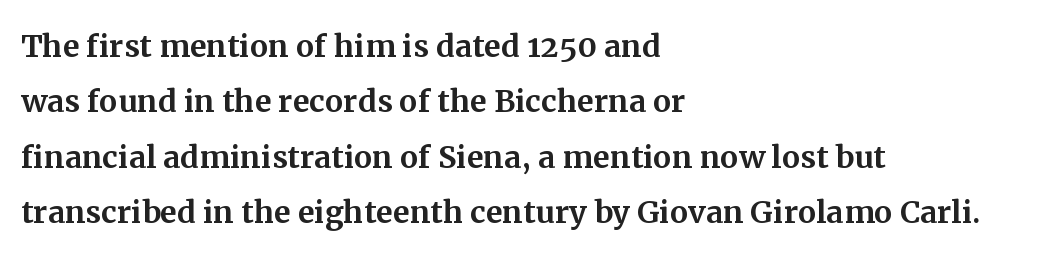
Q: Is the text italic (slanted)? A: No, it is upright.
Q: Is the typeface a serif or a sans-serif typeface? A: Serif.
Q: Is the text underlined? A: No.
Q: How is the paragraph aligned? A: Left-aligned.
Q: Is the spacing between letters normal or unusually wide? A: Normal.
Q: Is the spacing between lines tight, normal or loose? A: Normal.
Q: Width (condensed, normal, or wide)? A: Normal.
Q: Stroke contrast? A: Medium.
Q: x-height? A: Medium.
Q: Monospaced? A: No.
